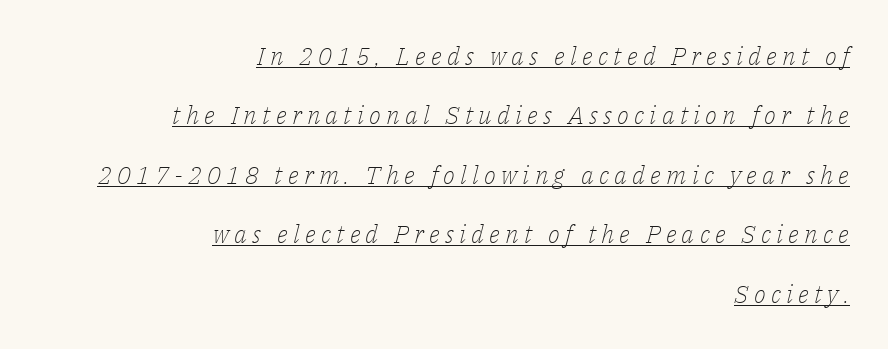
The image shows 25 px text type, italic (leaning right); set right-aligned, loose line spacing (2.38x), unusually wide letter spacing (+0.21 em), underlined.
